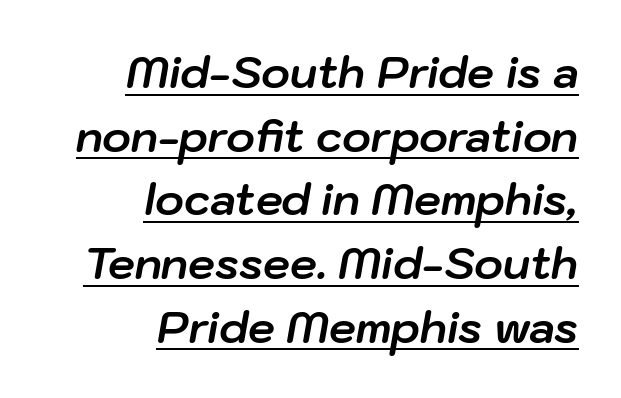
{"italic": "yes", "lean": "right", "slant_degrees": 10, "bold": "yes", "weight": "bold", "width": "normal", "stroke_contrast": "low", "x_height": "medium", "monospaced": "no", "underline": "yes", "align": "right", "line_spacing": "normal", "line_spacing_ratio": 1.48, "letter_spacing": "normal", "letter_spacing_em": 0.0, "glyph_px": 43}
